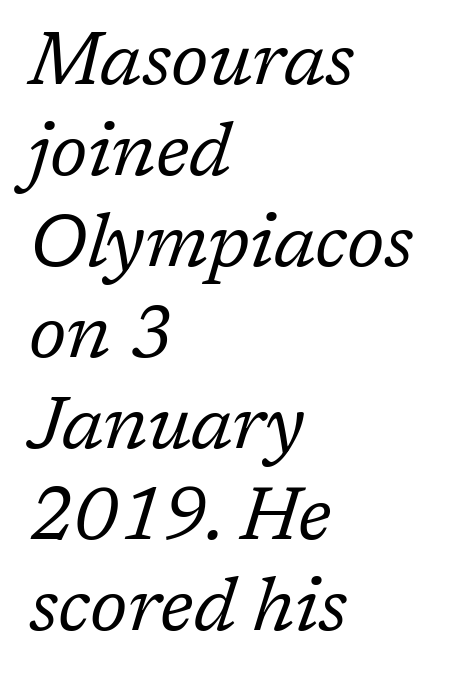
Has an underline been added? It has not. Stroke thickness stays within the range of a standard reading face or lighter. Note the varied advance widths — an 'i' is clearly narrower than an 'm'. Nothing unusual about the tracking: characters are spaced as the font intends.
